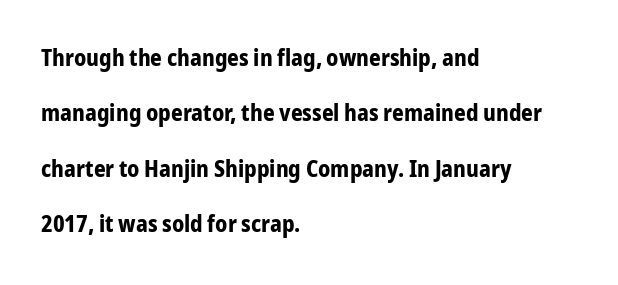
{"italic": "no", "bold": "yes", "underline": "no", "align": "left", "line_spacing": "loose", "line_spacing_ratio": 2.41, "letter_spacing": "normal", "letter_spacing_em": 0.0, "glyph_px": 23}
